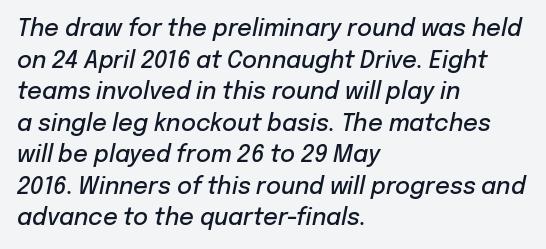
{"italic": "yes", "lean": "right", "slant_degrees": 12, "bold": "semi", "underline": "no", "align": "left", "line_spacing": "normal", "line_spacing_ratio": 1.37, "letter_spacing": "normal", "letter_spacing_em": 0.0, "glyph_px": 23}
